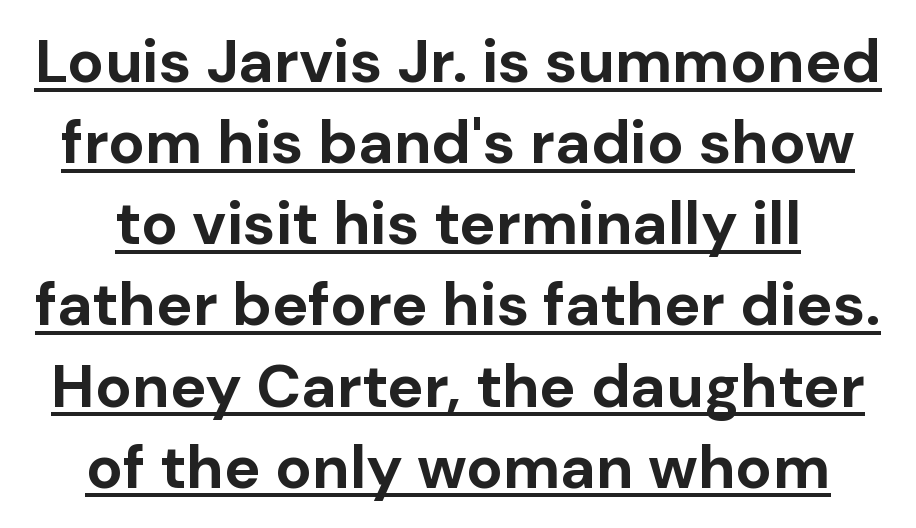
{"serif": "no", "italic": "no", "bold": "yes", "weight": "bold", "width": "normal", "stroke_contrast": "low", "x_height": "medium", "monospaced": "no", "underline": "yes", "line_spacing": "normal", "line_spacing_ratio": 1.33, "letter_spacing": "normal", "letter_spacing_em": 0.0, "glyph_px": 61}
